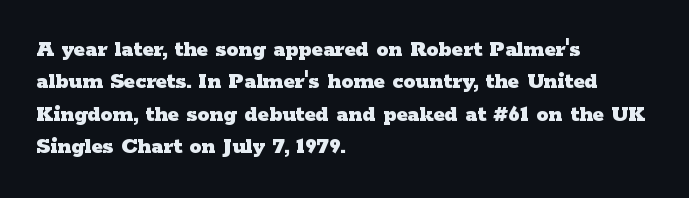
{"italic": "no", "bold": "yes", "underline": "no", "align": "left", "line_spacing": "normal", "line_spacing_ratio": 1.35, "letter_spacing": "normal", "letter_spacing_em": 0.0, "glyph_px": 24}
